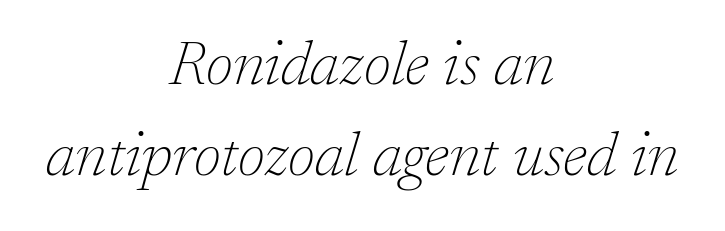
Q: Is the text bold? A: No.
Q: Is the text italic (slanted)? A: Yes, it leans right by about 17 degrees.
Q: Is the typeface a serif or a sans-serif typeface? A: Serif.
Q: Is the text underlined? A: No.
Q: How is the paragraph aligned? A: Centered.
Q: Is the spacing between letters normal or unusually wide? A: Normal.
Q: Is the spacing between lines tight, normal or loose? A: Normal.
Q: Width (condensed, normal, or wide)? A: Normal.
Q: Stroke contrast? A: Low.
Q: x-height? A: Medium.
Q: Monospaced? A: No.
